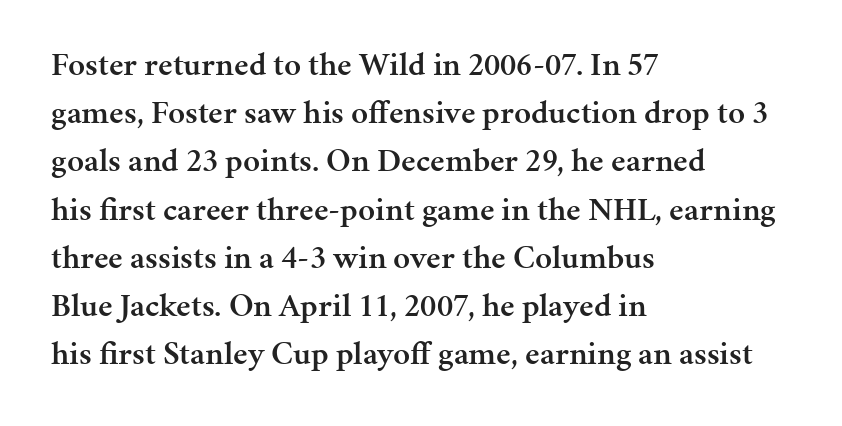
Caption: semibold face, moderately heavy strokes. The typesetter chose a ragged-right arrangement here. The designer left line spacing at the default. Decoration check: the copy has no underline. If you drew a line through each stem, it would be perfectly vertical. To sum up the face: it has serifs.
